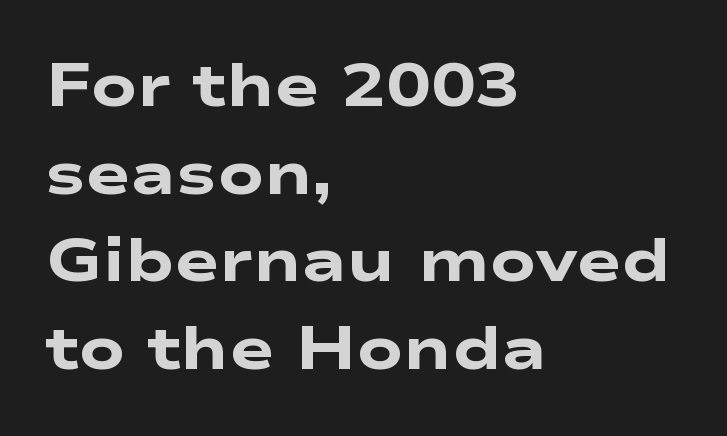
The image shows 60 px heavy, wide sans-serif type; set left-aligned, normal line spacing (1.46x), normal letter spacing, not underlined; low stroke contrast and a medium x-height.
